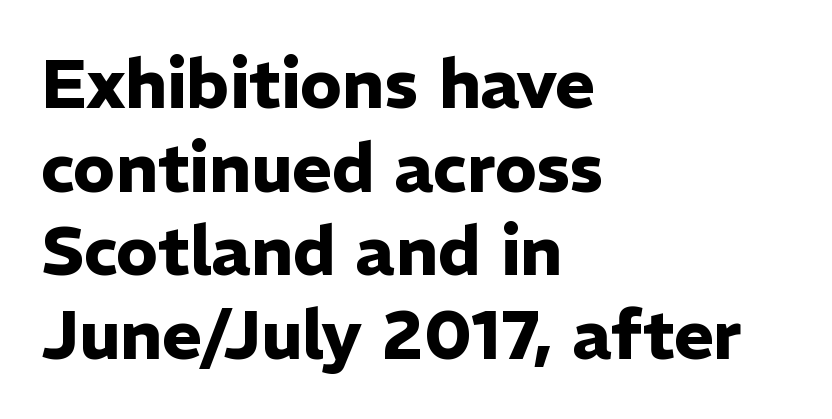
{"serif": "no", "italic": "no", "bold": "yes", "weight": "heavy", "width": "normal", "stroke_contrast": "low", "x_height": "medium", "monospaced": "no", "underline": "no", "align": "left", "line_spacing_ratio": 1.23, "letter_spacing": "normal", "letter_spacing_em": 0.0, "glyph_px": 68}
